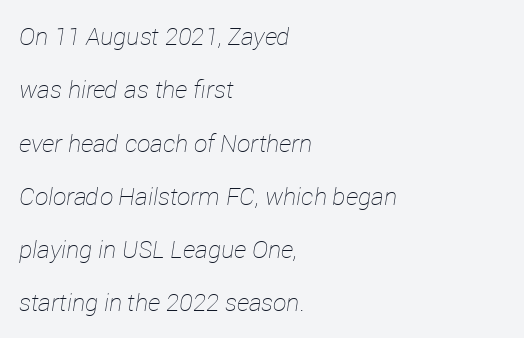
The specimen omits any rule beneath the text block's lines. No extra tracking has been applied to these lines. The font sits on the lighter half of the weight spectrum, regular included. Which margin do the lines hug? The left one — the right edge is uneven.
